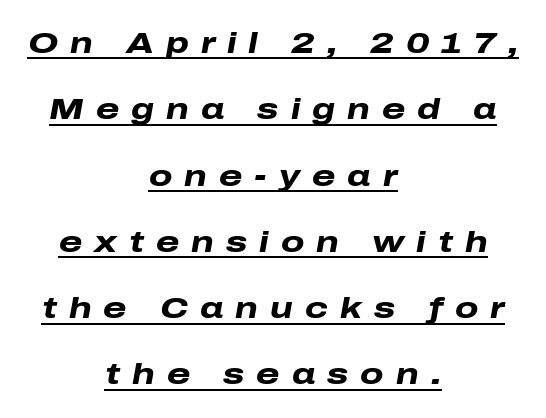
The letters are slanted; this is an italic face. Character widths vary here, with narrow letters taking less room than wide ones. Widely set lines give the paragraph a tall, airy silhouette. This sample uses expanded letter spacing, leaving extra air between glyphs.
